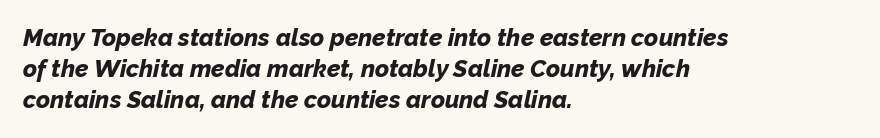
When letters slant like this, we call the style italic. Summary of weight: heavy, a full bold. Rule under the text: the space is simply empty. Vertically, the passage feels balanced, rows spaced as you'd expect. The ragged edge is on the right, which tells us the setting is flush left. Does extra space separate the letters? No, they use regular spacing.
